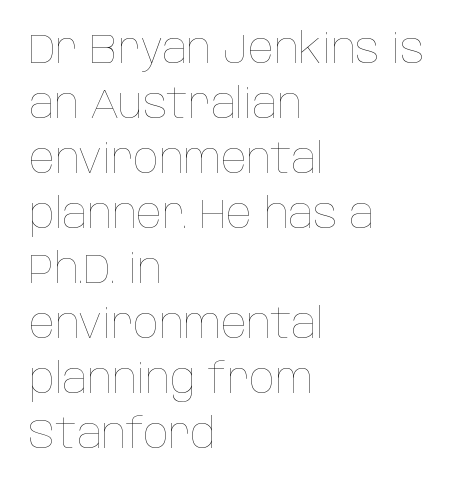
The image shows 42 px thin, condensed type, upright; set left-aligned, normal line spacing (1.31x), normal letter spacing, not underlined; low stroke contrast and a large x-height.
